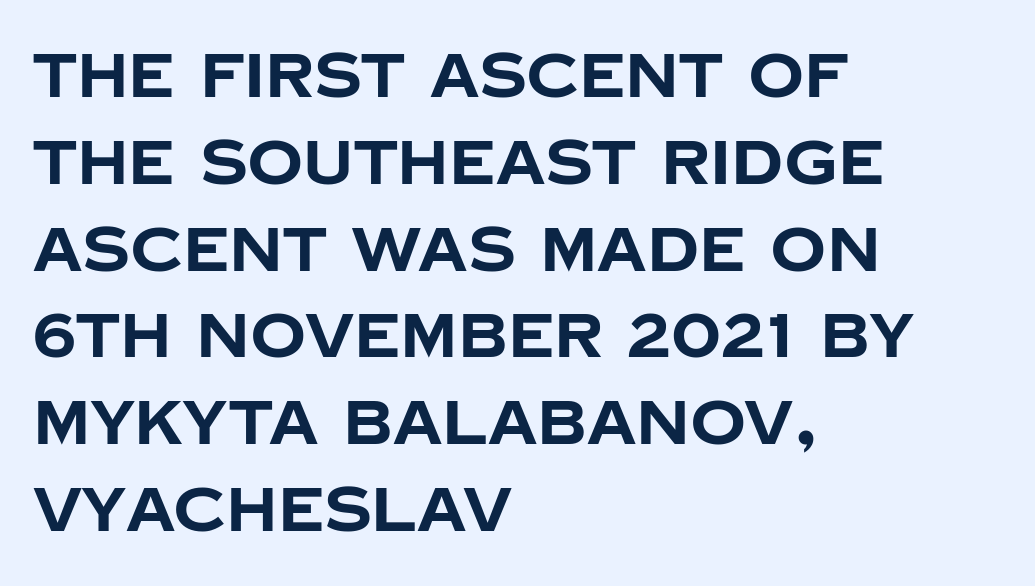
Letters rest on an invisible, unmarked baseline. This rendering leaves character spacing at its baseline value. Vertical spacing — default. The typesetter chose a ragged-right arrangement here. A typesetter would label this face a sans.
